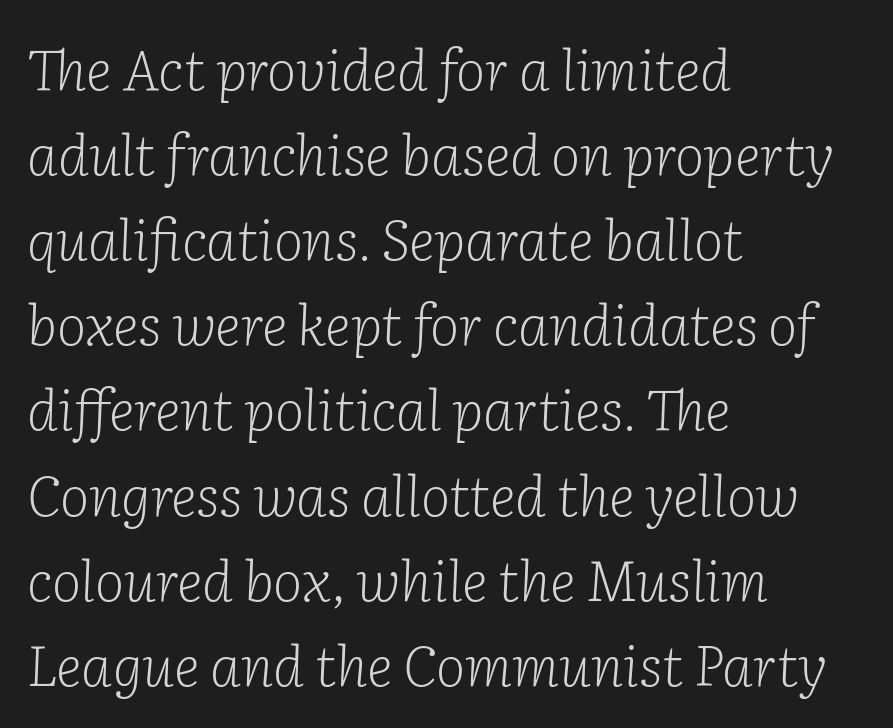
{"serif": "yes", "italic": "yes", "lean": "right", "slant_degrees": 2, "bold": "no", "weight": "light", "width": "normal", "stroke_contrast": "low", "x_height": "medium", "monospaced": "no", "underline": "no", "align": "left", "line_spacing": "normal", "line_spacing_ratio": 1.52, "letter_spacing": "normal", "letter_spacing_em": 0.0, "glyph_px": 56}
